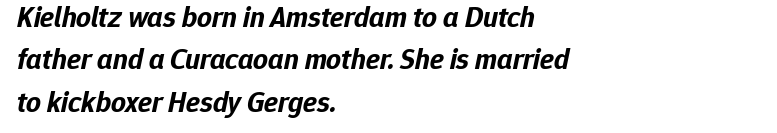
Q: Is the text bold? A: Yes.
Q: Is the text italic (slanted)? A: Yes, it leans right by about 12 degrees.
Q: Is the text underlined? A: No.
Q: How is the paragraph aligned? A: Left-aligned.
Q: Is the spacing between letters normal or unusually wide? A: Normal.
Q: Is the spacing between lines tight, normal or loose? A: Normal.
Q: Width (condensed, normal, or wide)? A: Normal.
Q: Stroke contrast? A: Low.
Q: x-height? A: Medium.
Q: Monospaced? A: No.
